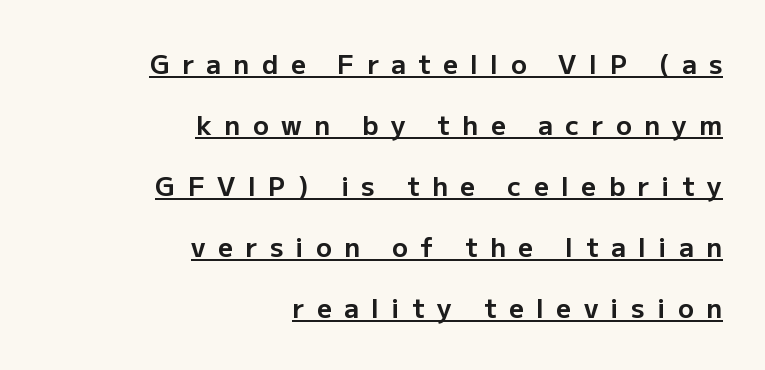
{"italic": "no", "bold": "yes", "underline": "yes", "align": "right", "line_spacing": "loose", "line_spacing_ratio": 2.35, "letter_spacing": "wide", "letter_spacing_em": 0.48, "glyph_px": 26}
